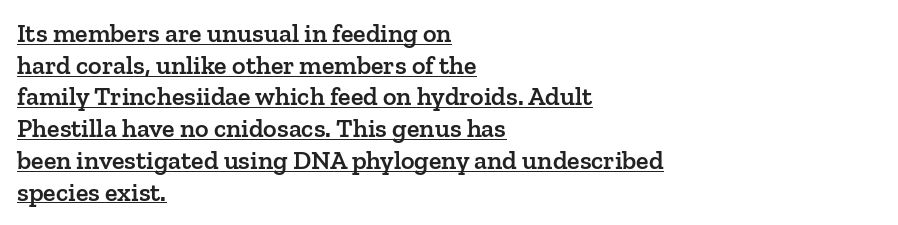
This rendering leaves character spacing at its baseline value. Does a line run under the words? Yes, clearly. The rendering uses a semibold face; strokes are thickened but not to full bold. Is there any slant? The stems are plumb.
